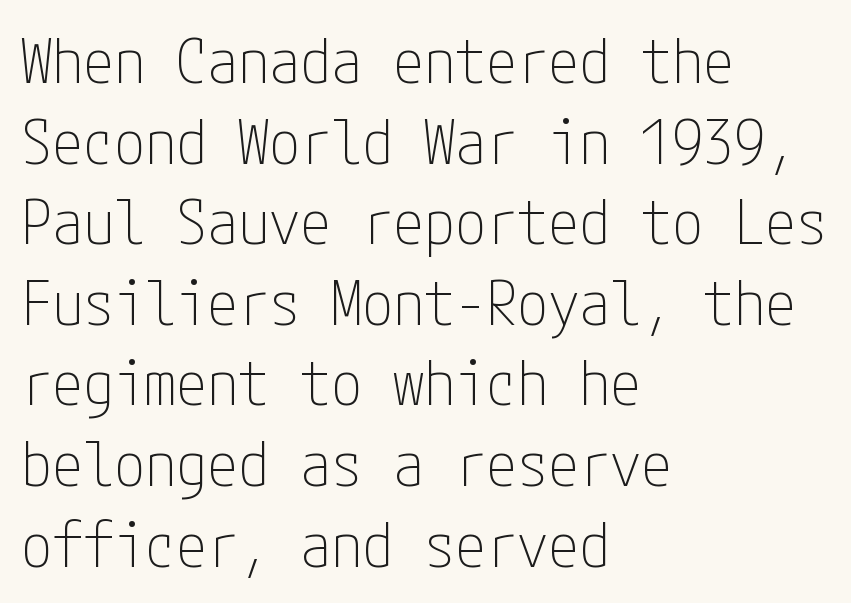
The image shows 62 px thin, condensed sans-serif type, upright; set left-aligned, normal line spacing (1.3x), normal letter spacing, not underlined; low stroke contrast and a medium x-height.
